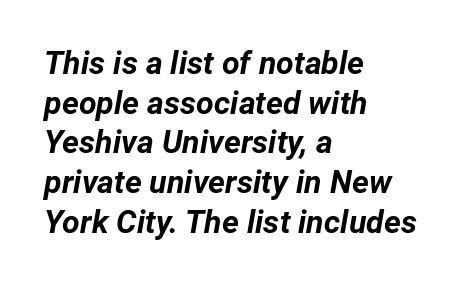
The rendering uses natural spacing where letterforms have individual widths. Any mark beneath the type? The region is blank. Caption: bold face, heavy strokes. The paragraph has a hard left edge and a soft right edge.
